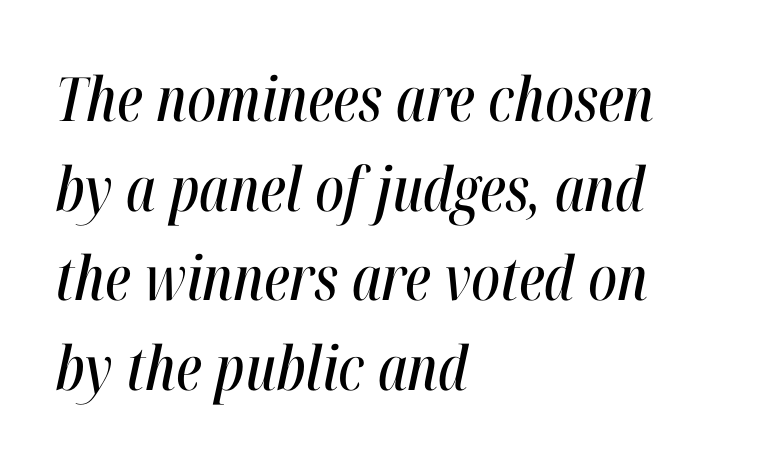
Q: Is the text italic (slanted)? A: Yes, it leans right by about 12 degrees.
Q: Is the text underlined? A: No.
Q: How is the paragraph aligned? A: Left-aligned.
Q: Is the spacing between letters normal or unusually wide? A: Normal.
Q: Is the spacing between lines tight, normal or loose? A: Normal.
Q: Width (condensed, normal, or wide)? A: Condensed.
Q: Stroke contrast? A: High.
Q: x-height? A: Medium.
Q: Monospaced? A: No.
